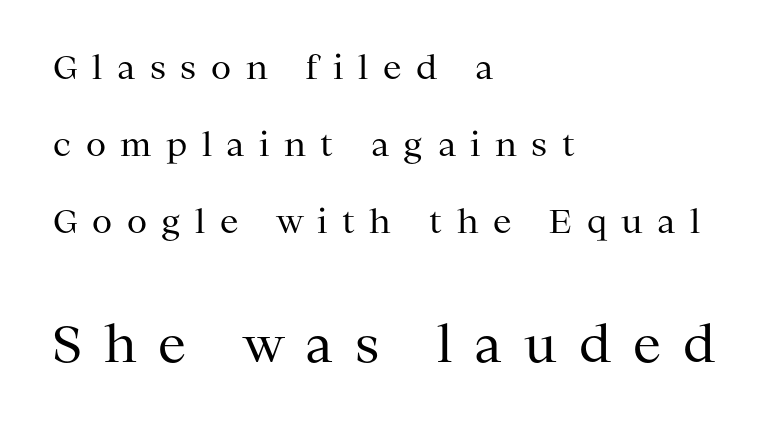
Q: Is the text bold? A: No.
Q: Is the text italic (slanted)? A: No, it is upright.
Q: Is the typeface a serif or a sans-serif typeface? A: Serif.
Q: Is the text underlined? A: No.
Q: How is the paragraph aligned? A: Left-aligned.
Q: Is the spacing between letters normal or unusually wide? A: Unusually wide.
Q: Is the spacing between lines tight, normal or loose? A: Loose.
Q: Which block of text is set in a larger size, the first (top) or the second (bottom)? A: The second (bottom) one.
Q: Width (condensed, normal, or wide)? A: Normal.
Q: Stroke contrast? A: Medium.
Q: x-height? A: Medium.
Q: Monospaced? A: No.
